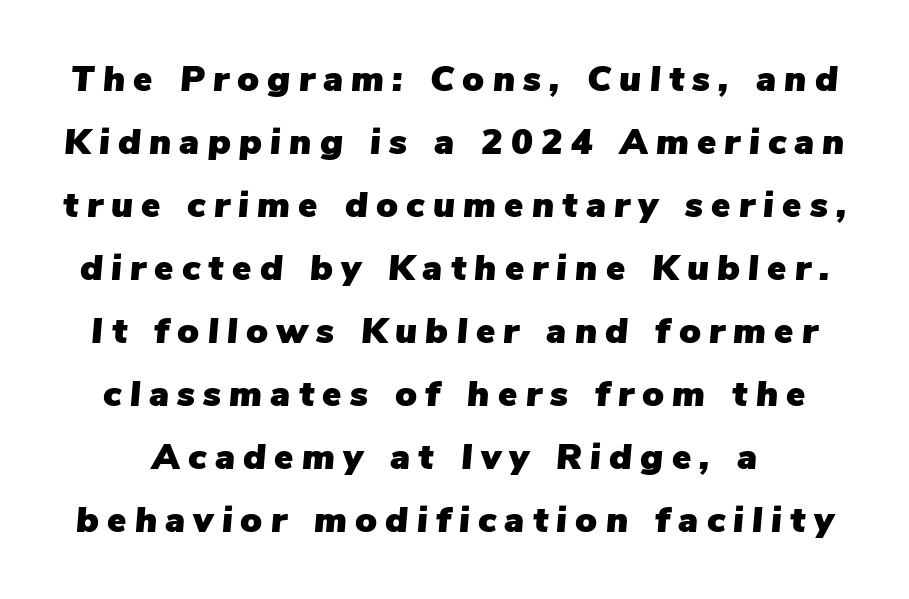
Q: Is the text italic (slanted)? A: Yes, it leans right by about 5 degrees.
Q: Is the text underlined? A: No.
Q: Is the spacing between letters normal or unusually wide? A: Unusually wide.
Q: Width (condensed, normal, or wide)? A: Normal.
Q: Stroke contrast? A: Low.
Q: x-height? A: Medium.
Q: Monospaced? A: No.
